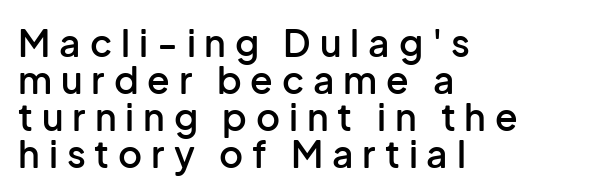
These lines were composed using upright roman letters. Is this a fixed-width face? No — the glyphs have proportional, varying widths. Is there much room between lines? No — they nearly touch. Words appear elongated and porous because spacing is wide.
